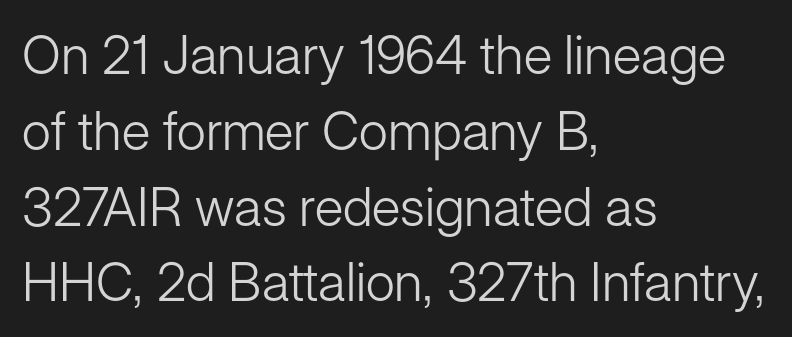
{"serif": "no", "italic": "no", "bold": "no", "weight": "light", "width": "normal", "stroke_contrast": "low", "x_height": "medium", "monospaced": "no", "underline": "no", "align": "left", "line_spacing": "normal", "line_spacing_ratio": 1.43, "letter_spacing": "normal", "letter_spacing_em": 0.0, "glyph_px": 53}
